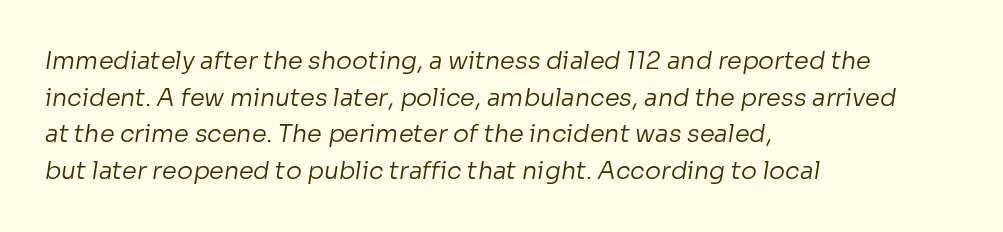
Q: Is the text bold? A: No.
Q: Is the text underlined? A: No.
Q: How is the paragraph aligned? A: Left-aligned.
Q: Is the spacing between letters normal or unusually wide? A: Normal.
Q: Is the spacing between lines tight, normal or loose? A: Normal.
